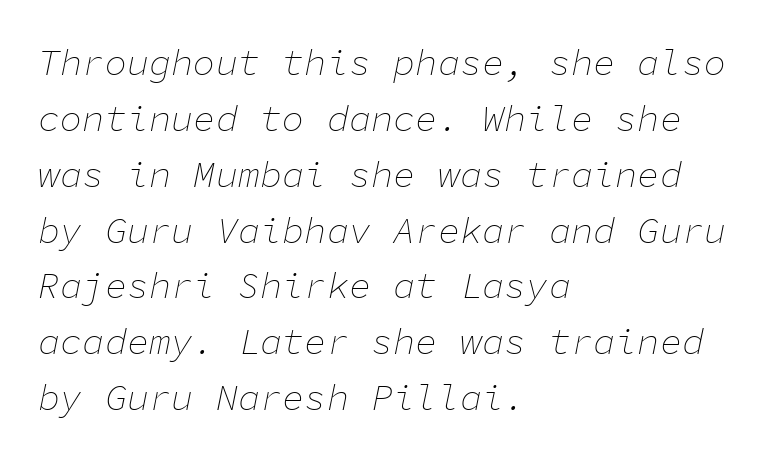
Honestly, there is no underline to notice here at all. Students, note that the glyphs here touch the page at normal intervals. The lettering tilts uniformly, giving the passage an italic look. The rag falls on the right side of this text block.
